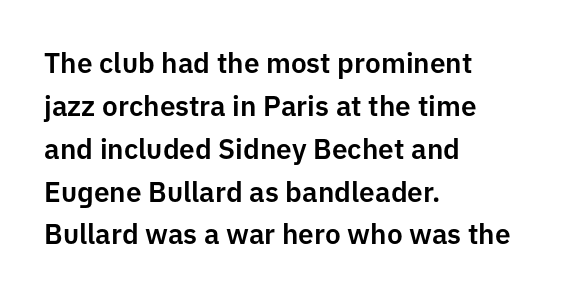
{"serif": "no", "italic": "no", "width": "normal", "stroke_contrast": "low", "x_height": "medium", "monospaced": "no", "underline": "no", "align": "left", "line_spacing": "normal", "line_spacing_ratio": 1.53, "letter_spacing": "normal", "letter_spacing_em": 0.0, "glyph_px": 28}
